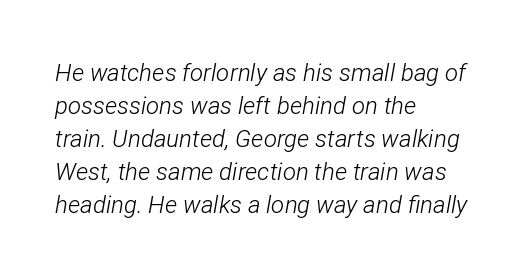
{"italic": "yes", "lean": "right", "slant_degrees": 12, "bold": "no", "underline": "no", "align": "left", "line_spacing": "normal", "line_spacing_ratio": 1.38, "letter_spacing": "normal", "letter_spacing_em": 0.0, "glyph_px": 24}
